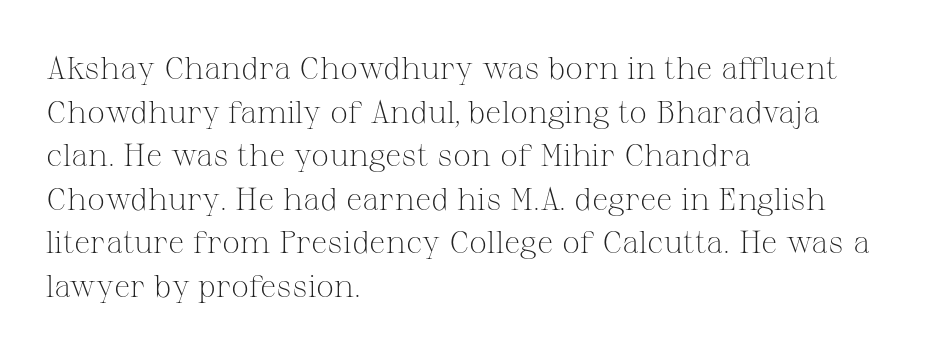
The image shows 32 px light serif type, upright; set left-aligned, normal line spacing (1.36x), normal letter spacing, not underlined; medium stroke contrast and a medium x-height.
